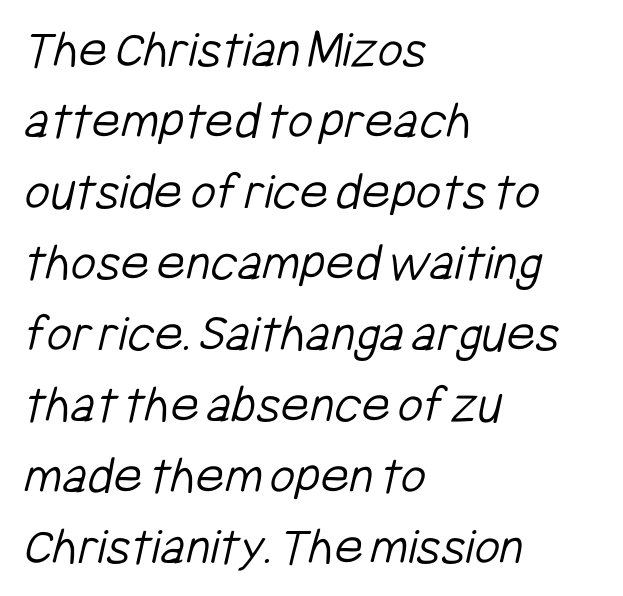
The image shows 55 px light, condensed sans-serif type; set left-aligned, normal line spacing (1.29x), normal letter spacing, not underlined; low stroke contrast and a medium x-height.
